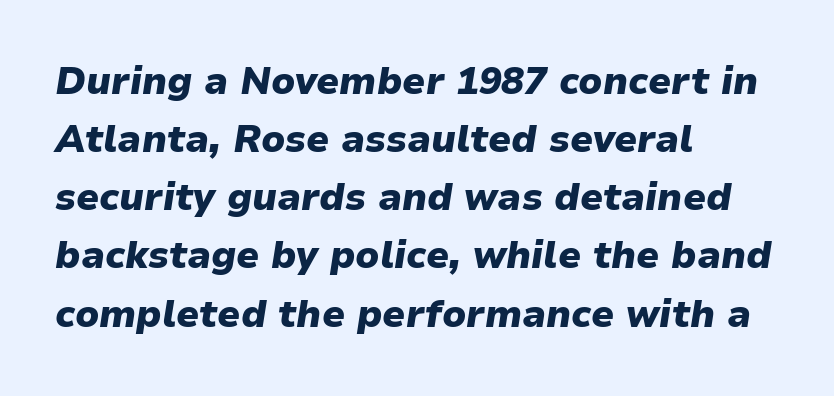
Underline: absent. Evenly set lines give the paragraph a standard silhouette. This sample uses an oblique cut, with every glyph tilted off the vertical. The rendering anchors every line to the left-hand side. Tracking value appears to be zero — textbook default spacing. You could not count columns in this text — the font is proportionally spaced.
